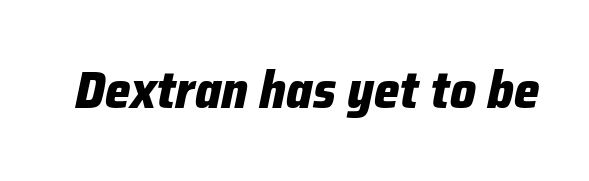
{"italic": "yes", "lean": "right", "slant_degrees": 12, "bold": "yes", "weight": "heavy", "width": "normal", "stroke_contrast": "low", "x_height": "medium", "monospaced": "no", "underline": "no", "letter_spacing": "normal", "letter_spacing_em": 0.0, "glyph_px": 51}
